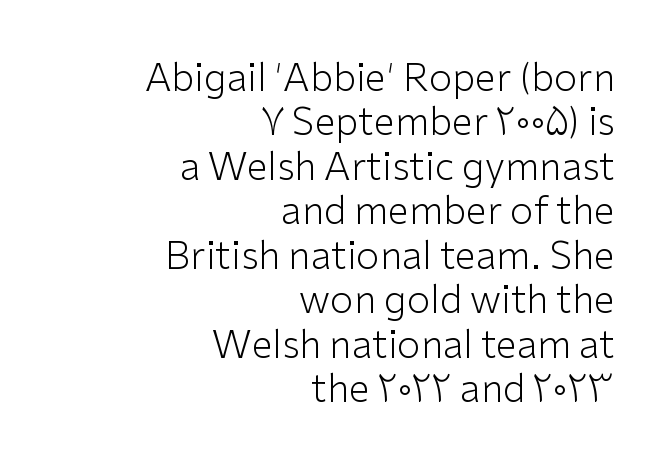
The image shows 38 px light sans-serif type, upright; set right-aligned, line spacing 1.17x, normal letter spacing, not underlined; low stroke contrast and a medium x-height.
